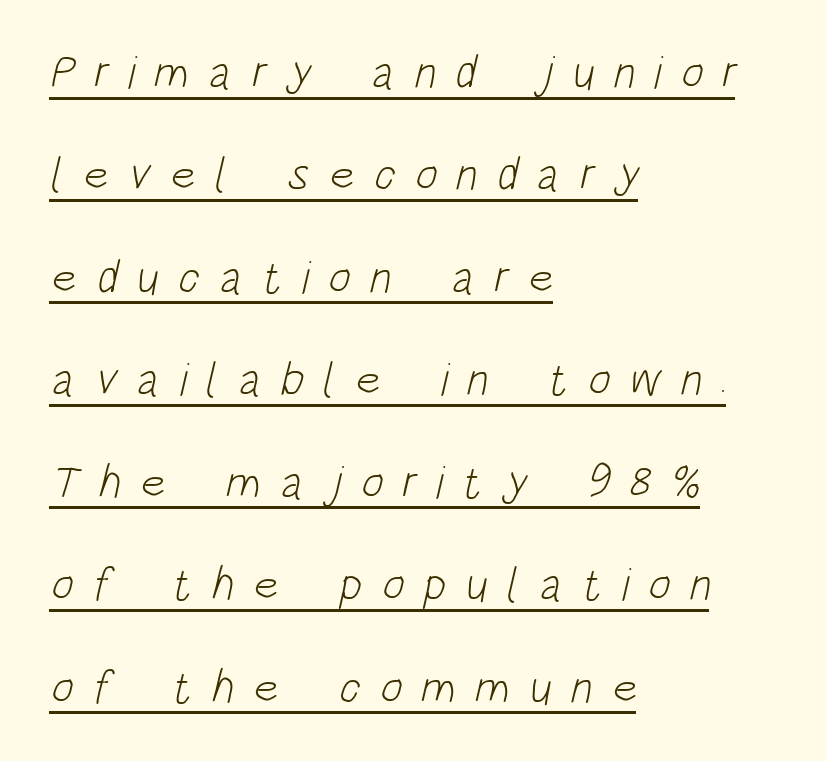
Proportional: the letters do not fall into vertical columns. The rendering shows plain stroke endings on the letterforms — a sans-serif design. The specimen includes a rule beneath the text block's lines. Inter-character spacing is expanded well beyond the font's built-in metrics. These lines stand farther apart than default settings would place them.
